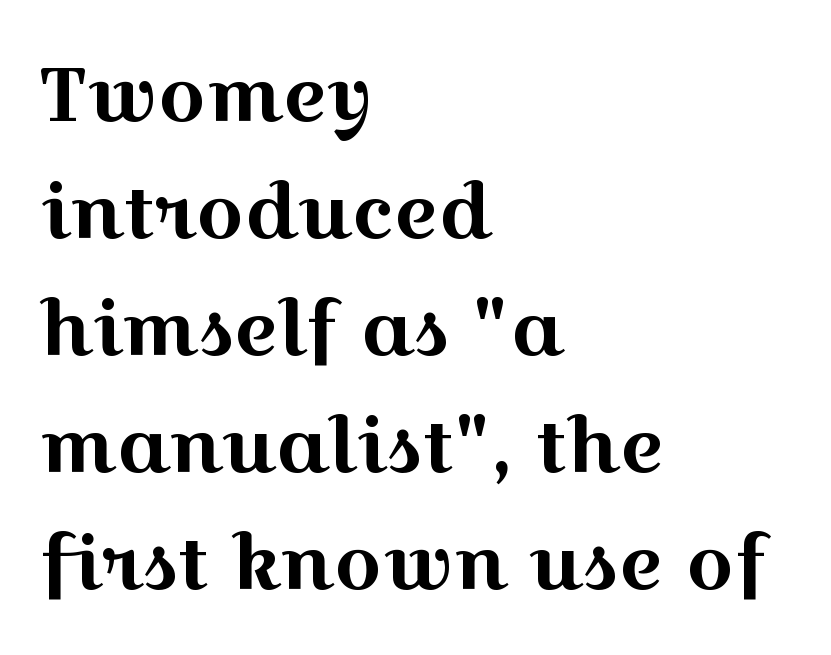
{"serif": "yes", "italic": "no", "width": "wide", "x_height": "medium", "monospaced": "no", "underline": "no", "align": "left", "line_spacing": "normal", "line_spacing_ratio": 1.56, "letter_spacing": "normal", "letter_spacing_em": 0.0, "glyph_px": 75}
